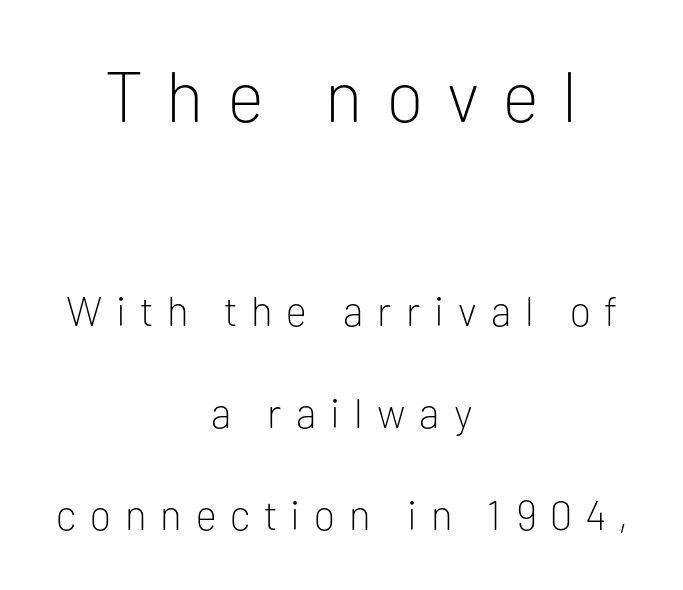
{"serif": "no", "italic": "no", "bold": "no", "weight": "light", "width": "normal", "stroke_contrast": "low", "x_height": "medium", "monospaced": "no", "underline": "no", "align": "center", "line_spacing": "loose", "line_spacing_ratio": 2.49, "letter_spacing": "wide", "letter_spacing_em": 0.34, "larger_block": "first", "size_ratio": 1.73, "glyph_px": 71}
